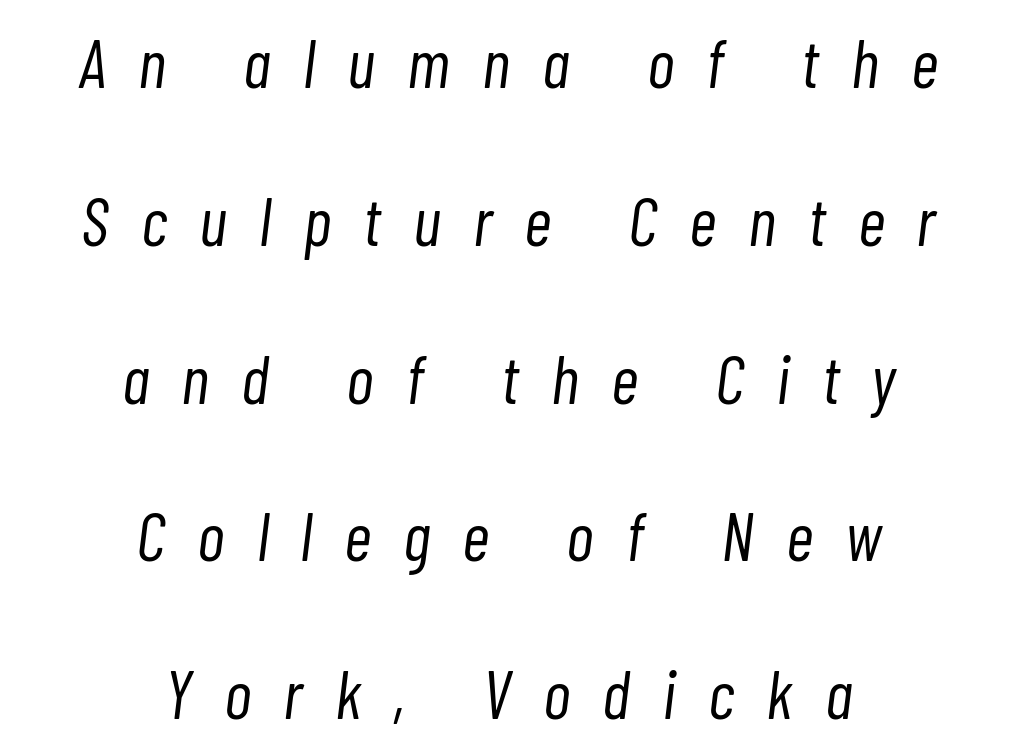
{"italic": "yes", "lean": "right", "slant_degrees": 7, "bold": "no", "weight": "light", "width": "condensed", "stroke_contrast": "low", "x_height": "medium", "monospaced": "no", "underline": "no", "align": "center", "line_spacing": "loose", "line_spacing_ratio": 2.32, "letter_spacing": "wide", "letter_spacing_em": 0.47, "glyph_px": 68}
